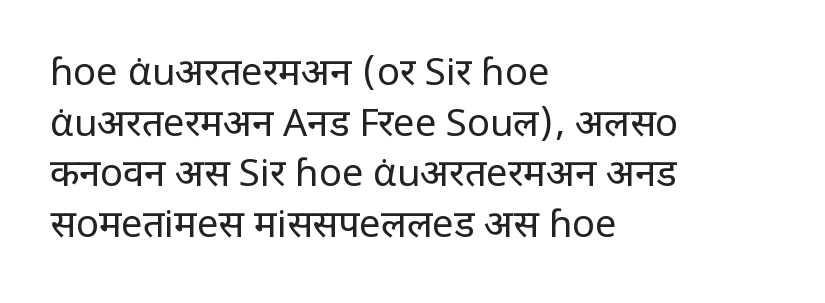
Regarding serifs, this sample does without them. Leftover space on each line is placed entirely after the last word. Tracking value appears to be zero — textbook default spacing. Any mark beneath the type? The region is blank. Notice how the stems are strictly vertical — no italics here. Proportional: the letters do not fall into vertical columns.
